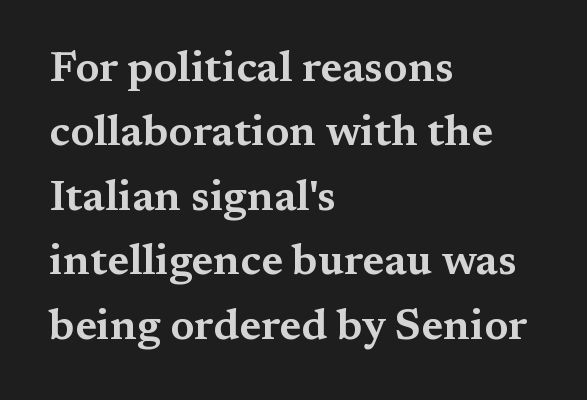
Q: Is the text italic (slanted)? A: No, it is upright.
Q: Is the typeface a serif or a sans-serif typeface? A: Serif.
Q: Is the text underlined? A: No.
Q: How is the paragraph aligned? A: Left-aligned.
Q: Is the spacing between letters normal or unusually wide? A: Normal.
Q: Is the spacing between lines tight, normal or loose? A: Normal.
Q: Width (condensed, normal, or wide)? A: Wide.
Q: Stroke contrast? A: Medium.
Q: x-height? A: Medium.
Q: Monospaced? A: No.
